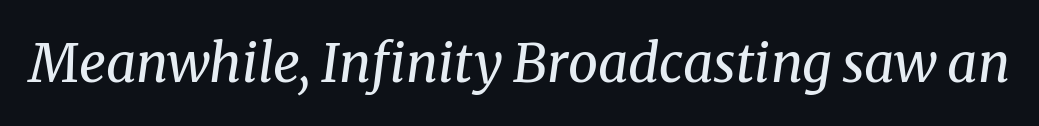
{"serif": "yes", "italic": "yes", "lean": "right", "slant_degrees": 8, "bold": "no", "weight": "regular", "width": "normal", "stroke_contrast": "medium", "x_height": "medium", "monospaced": "no", "underline": "no", "letter_spacing": "normal", "letter_spacing_em": 0.0, "glyph_px": 53}
